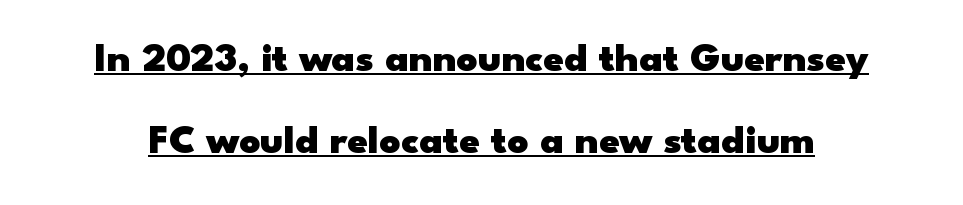
The image shows 41 px heavy, wide sans-serif type, upright; set loose line spacing (1.99x), normal letter spacing, underlined; low stroke contrast and a small x-height.
